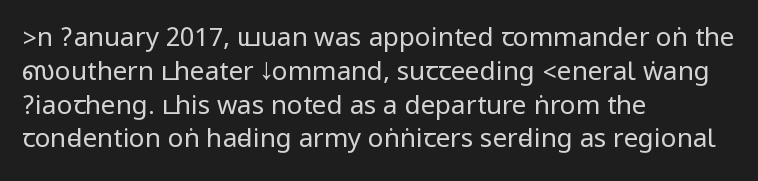
Descenders are the only things crossing below the line. Vertical strokes here are truly vertical. Compared with typical paragraphs, the rows here are spaced about the same. The setting favours the left margin, as ordinary paragraphs usually do.
